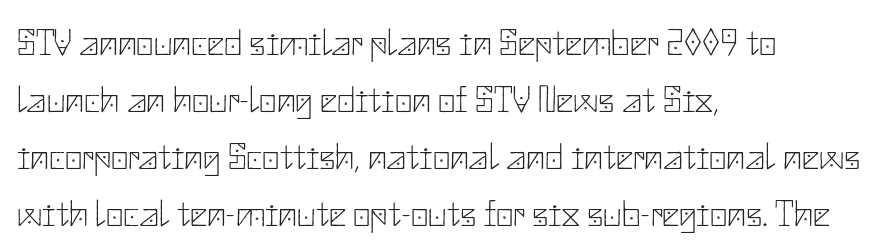
Q: Is the text bold? A: No.
Q: Is the text italic (slanted)? A: No, it is upright.
Q: Is the typeface a serif or a sans-serif typeface? A: Sans-serif.
Q: Is the text underlined? A: No.
Q: How is the paragraph aligned? A: Left-aligned.
Q: Is the spacing between letters normal or unusually wide? A: Normal.
Q: Is the spacing between lines tight, normal or loose? A: Normal.
Q: Width (condensed, normal, or wide)? A: Normal.
Q: Stroke contrast? A: Low.
Q: x-height? A: Small.
